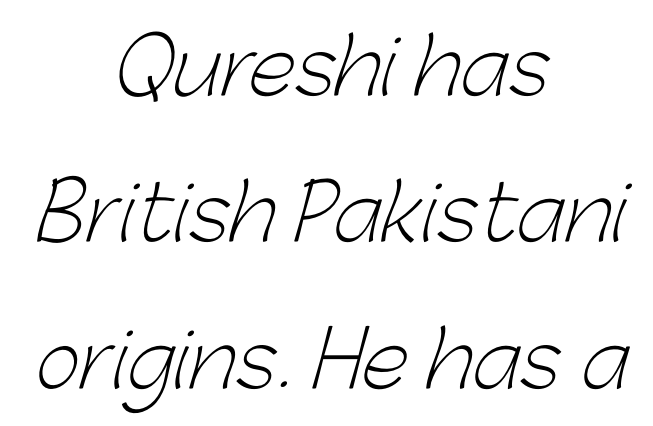
The compositor balanced each line on the midline. The baseline area is clear. Words appear dense and cohesive because spacing is normal. The rendering uses a large line-height, opening up the rows.
